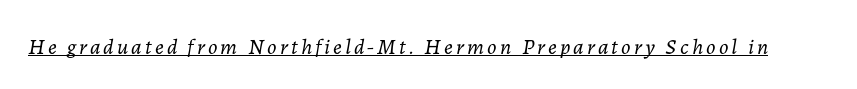
The image shows 22 px text type, italic (leaning right); set underlined.
